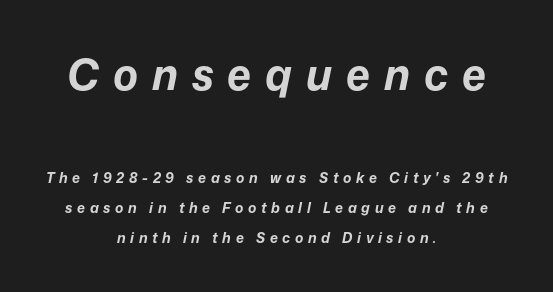
Caption: multi-line text, centered on the measure. The area under the type is left untouched. Scale decreases going downward across the two blocks. Varying glyph widths throughout — classic text-font behaviour. The glyphs have the mass of a bold cut.
